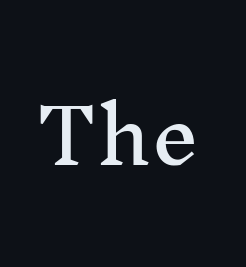
Q: Is the text italic (slanted)? A: No, it is upright.
Q: Is the typeface a serif or a sans-serif typeface? A: Serif.
Q: Is the text underlined? A: No.
Q: Is the spacing between letters normal or unusually wide? A: Normal.
Q: Width (condensed, normal, or wide)? A: Normal.
Q: Stroke contrast? A: Medium.
Q: x-height? A: Medium.
Q: Monospaced? A: No.
